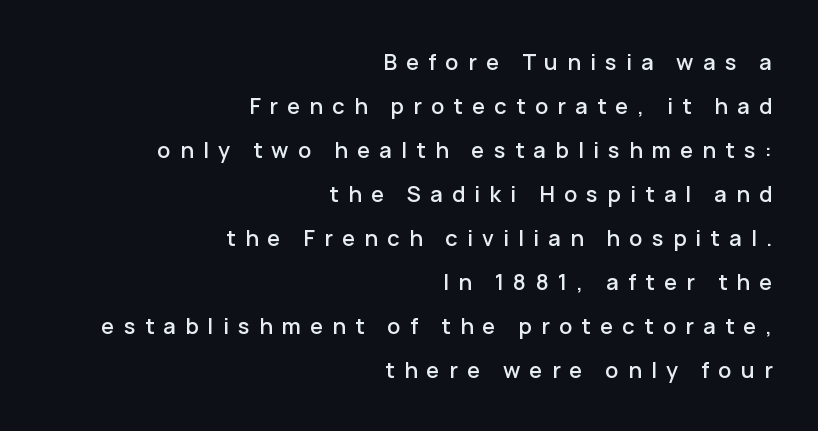
{"italic": "no", "underline": "no", "align": "right", "line_spacing": "loose", "line_spacing_ratio": 2.0, "letter_spacing": "wide", "letter_spacing_em": 0.42, "glyph_px": 22}
